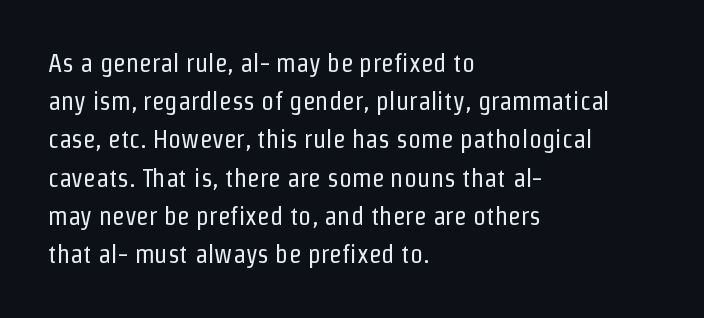
{"italic": "no", "bold": "no", "underline": "no", "align": "left", "line_spacing": "normal", "line_spacing_ratio": 1.47, "letter_spacing": "normal", "letter_spacing_em": 0.0, "glyph_px": 26}
